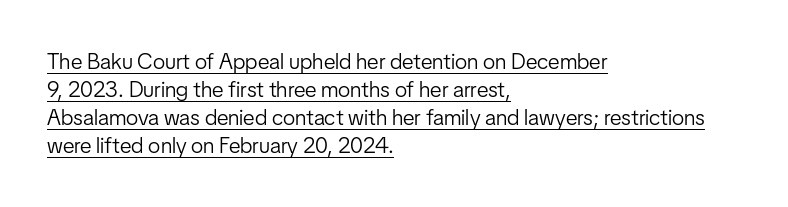
Leading: standard. This sample is left-justified, so line endings fall wherever the words run out. In terms of letterspacing, this is plain default setting. Somebody hit Ctrl+U on this one — the words are underlined. Italic? Not at all — the glyphs are vertical. Heft: none added — not bold.
